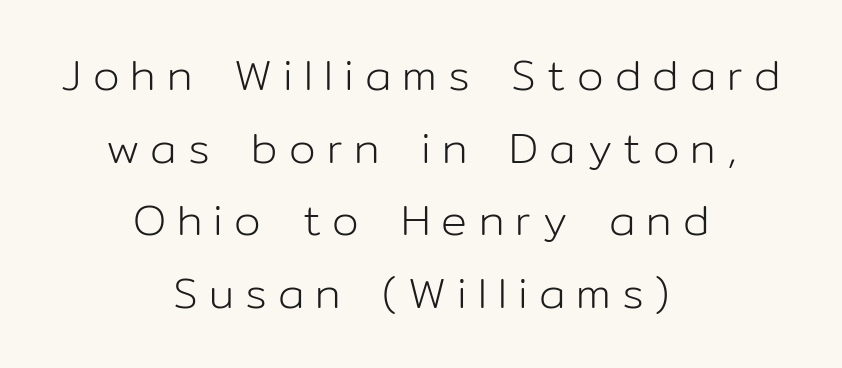
The image shows 43 px light sans-serif type, upright; set centered, normal line spacing (1.69x), unusually wide letter spacing (+0.26 em), not underlined; low stroke contrast and a medium x-height.
